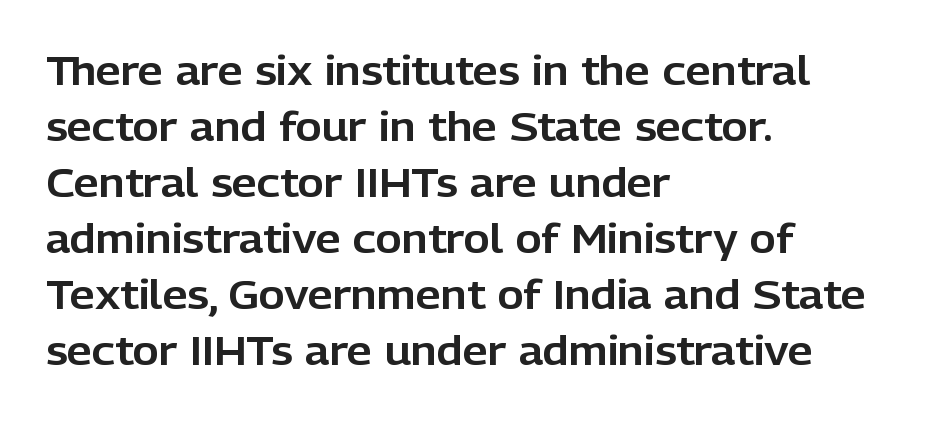
The image shows 40 px sans-serif type, upright; set left-aligned, normal line spacing (1.4x), normal letter spacing, not underlined; low stroke contrast and a medium x-height.
